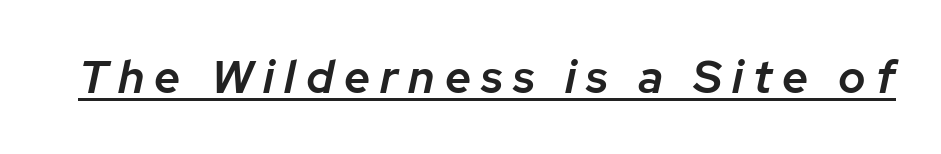
Here the glyphs are tracked loosely, breaking word shapes into spaced letters. The rendering uses natural spacing where letterforms have individual widths. This is moderately heavy type, rendered in semibold. Slant detected: the letters are inclined. Looks like someone drew a line under every word here.
